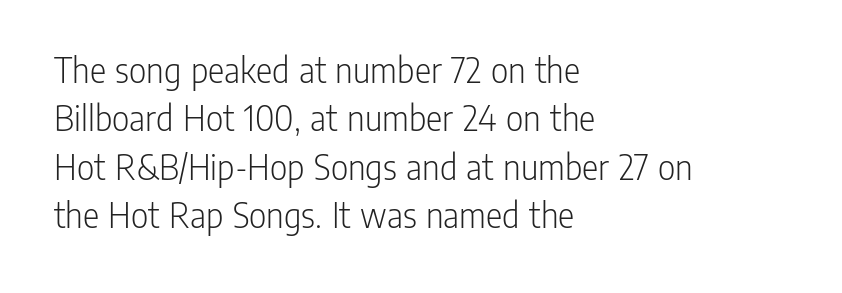
Q: Is the text bold? A: No.
Q: Is the text italic (slanted)? A: No, it is upright.
Q: Is the typeface a serif or a sans-serif typeface? A: Sans-serif.
Q: Is the text underlined? A: No.
Q: How is the paragraph aligned? A: Left-aligned.
Q: Is the spacing between letters normal or unusually wide? A: Normal.
Q: Is the spacing between lines tight, normal or loose? A: Normal.
Q: Width (condensed, normal, or wide)? A: Condensed.
Q: Stroke contrast? A: Low.
Q: x-height? A: Medium.
Q: Monospaced? A: No.
